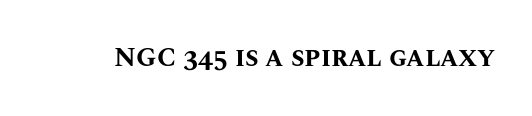
The image shows 27 px bold type, upright; set normal letter spacing, not underlined.
